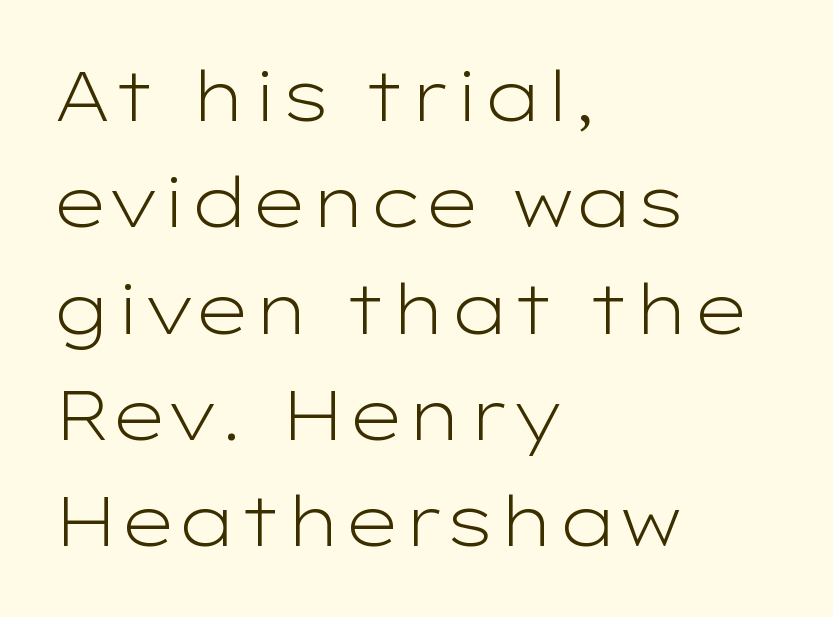
The image shows 69 px light, wide sans-serif type, upright; set left-aligned, normal line spacing (1.54x), normal letter spacing, not underlined; low stroke contrast and a medium x-height.
